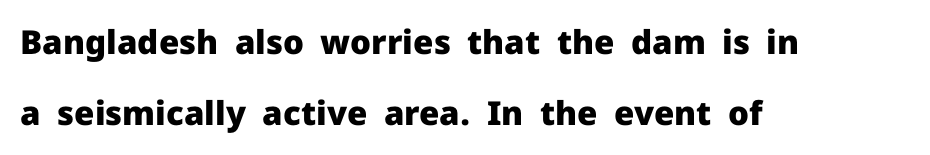
The image shows 33 px heavy sans-serif type, upright; set left-aligned, loose line spacing (2.14x), normal letter spacing, not underlined; low stroke contrast and a medium x-height.
